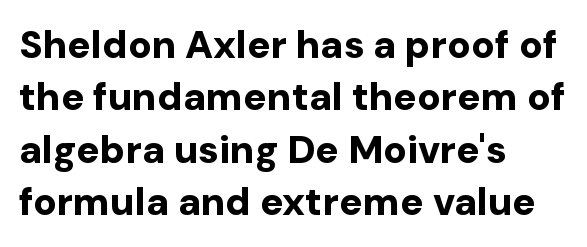
Q: Is the text bold? A: Yes.
Q: Is the text italic (slanted)? A: No, it is upright.
Q: Is the typeface a serif or a sans-serif typeface? A: Sans-serif.
Q: Is the text underlined? A: No.
Q: How is the paragraph aligned? A: Left-aligned.
Q: Is the spacing between letters normal or unusually wide? A: Normal.
Q: Is the spacing between lines tight, normal or loose? A: Normal.
Q: Width (condensed, normal, or wide)? A: Normal.
Q: Stroke contrast? A: Low.
Q: x-height? A: Medium.
Q: Monospaced? A: No.
